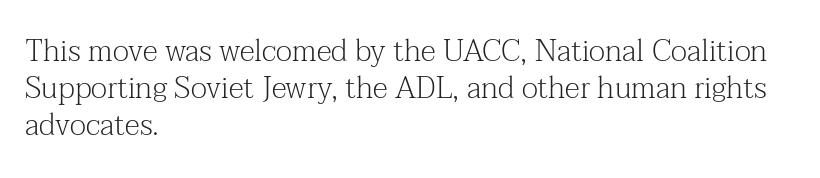
The image shows 30 px light serif type, upright; set left-aligned, line spacing 1.24x, normal letter spacing, not underlined; medium stroke contrast and a medium x-height.
